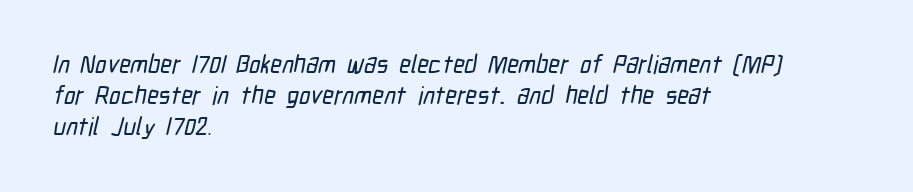
Q: Is the text underlined? A: No.
Q: How is the paragraph aligned? A: Left-aligned.
Q: Is the spacing between letters normal or unusually wide? A: Normal.
Q: Is the spacing between lines tight, normal or loose? A: Normal.
